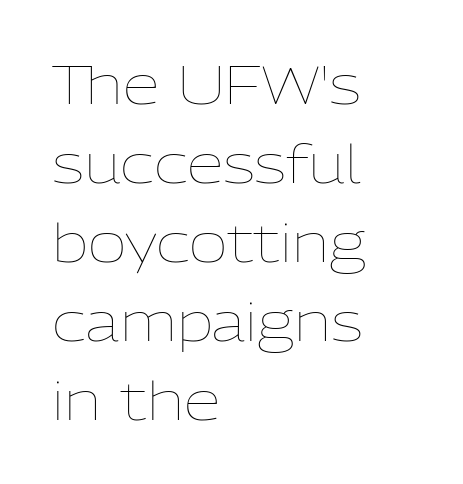
The image shows 53 px thin type, upright; set left-aligned, normal line spacing (1.49x), normal letter spacing, not underlined; low stroke contrast and a medium x-height.
